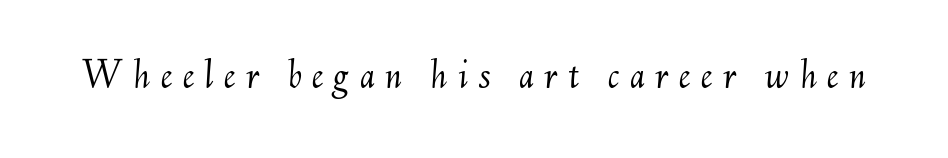
The image shows 41 px light type, italic (leaning right); set unusually wide letter spacing (+0.25 em), not underlined; medium stroke contrast and a small x-height.
